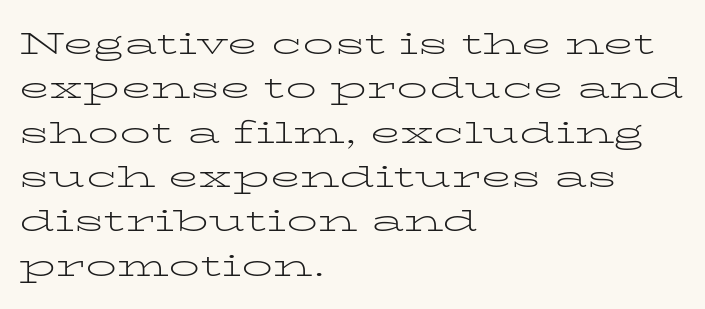
The image shows 31 px light, wide serif type, upright; set left-aligned, normal line spacing (1.43x), normal letter spacing, not underlined; low stroke contrast and a medium x-height.
